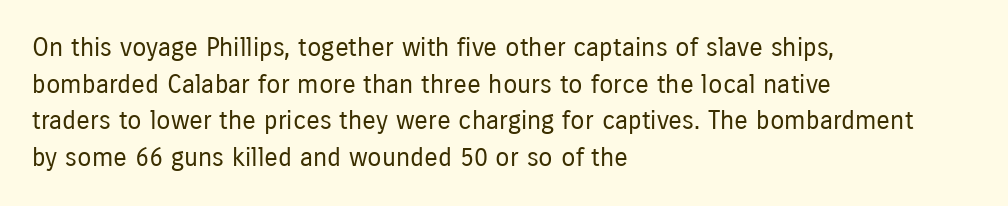
Q: Is the text bold? A: No.
Q: Is the text italic (slanted)? A: No, it is upright.
Q: Is the text underlined? A: No.
Q: How is the paragraph aligned? A: Left-aligned.
Q: Is the spacing between letters normal or unusually wide? A: Normal.
Q: Is the spacing between lines tight, normal or loose? A: Normal.
